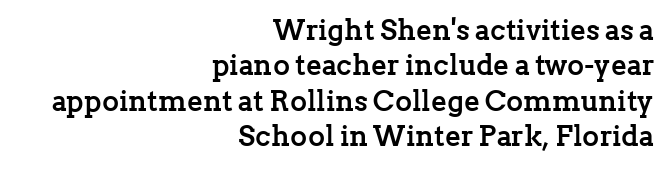
Q: Is the text bold? A: Yes.
Q: Is the text italic (slanted)? A: No, it is upright.
Q: Is the typeface a serif or a sans-serif typeface? A: Serif.
Q: Is the text underlined? A: No.
Q: How is the paragraph aligned? A: Right-aligned.
Q: Is the spacing between letters normal or unusually wide? A: Normal.
Q: Width (condensed, normal, or wide)? A: Normal.
Q: Stroke contrast? A: Low.
Q: x-height? A: Medium.
Q: Monospaced? A: No.
